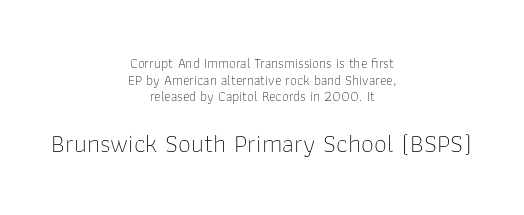
Words float on clear page, feet unadorned. No italicization has been applied; the sample stays upright. Both edges are ragged and mirror each other, which tells us the setting is centered. The more generous point size was reserved for the lower chunk.
